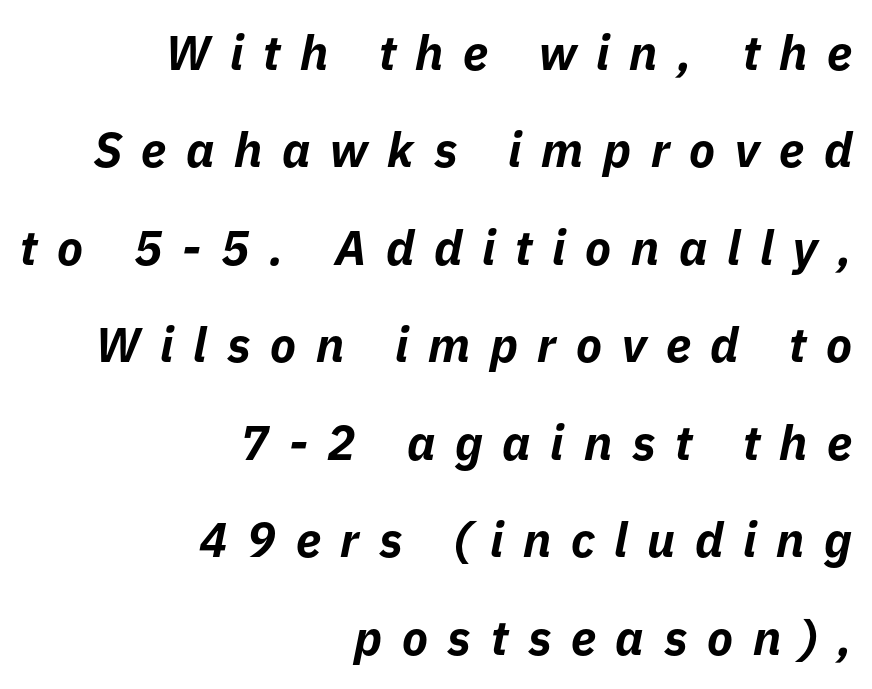
The image shows 48 px bold type, italic (leaning right); set right-aligned, loose line spacing (2.03x), unusually wide letter spacing (+0.41 em), not underlined; low stroke contrast and a medium x-height.
